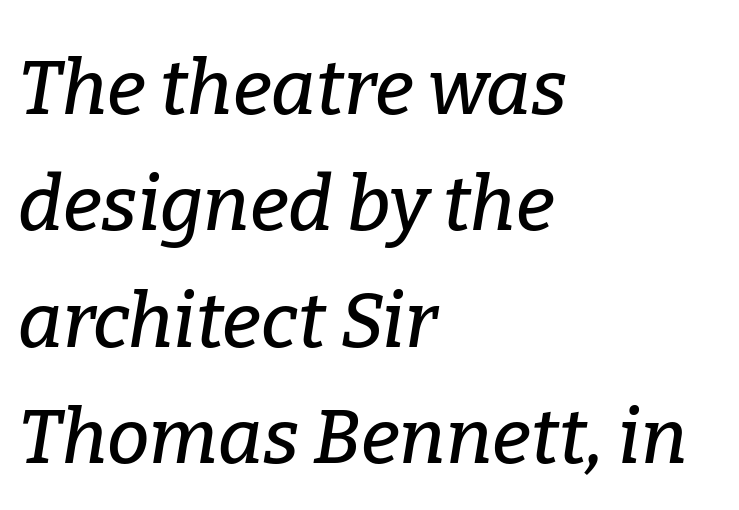
The image shows 76 px serif type, italic (leaning right); set left-aligned, normal line spacing (1.53x), normal letter spacing, not underlined; low stroke contrast and a medium x-height.
